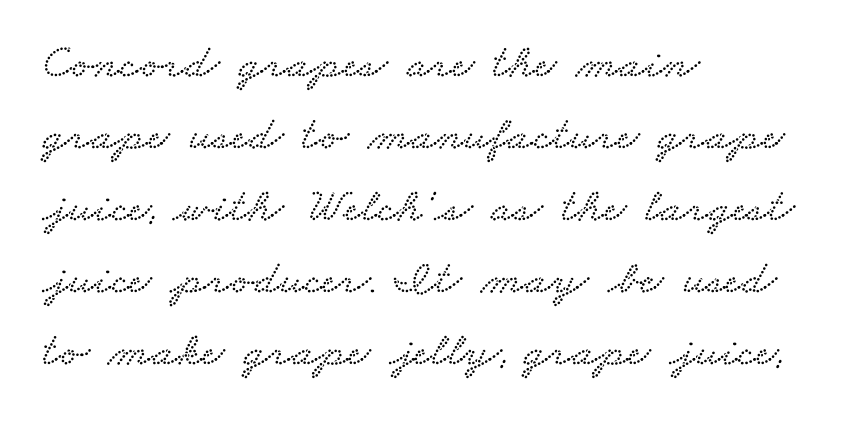
Descenders hang freely into open space. The rendering uses natural spacing where letterforms have individual widths. Typographically, this falls in the serif category. Honestly, the row spacing looks completely unremarkable. Honestly, the letter spacing is just normal — you wouldn't notice it.
